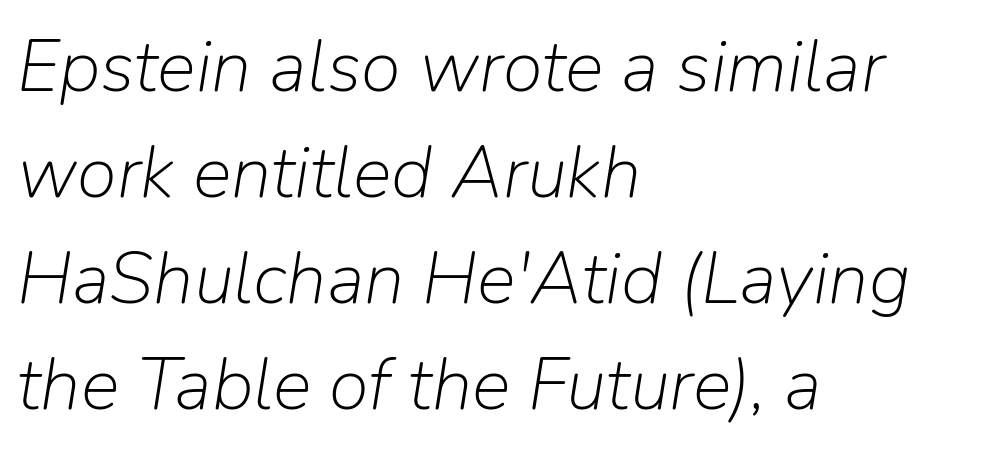
{"italic": "yes", "lean": "right", "slant_degrees": 9, "bold": "no", "weight": "light", "width": "normal", "stroke_contrast": "low", "x_height": "medium", "monospaced": "no", "underline": "no", "align": "left", "line_spacing": "normal", "line_spacing_ratio": 1.45, "letter_spacing": "normal", "letter_spacing_em": 0.0, "glyph_px": 73}
